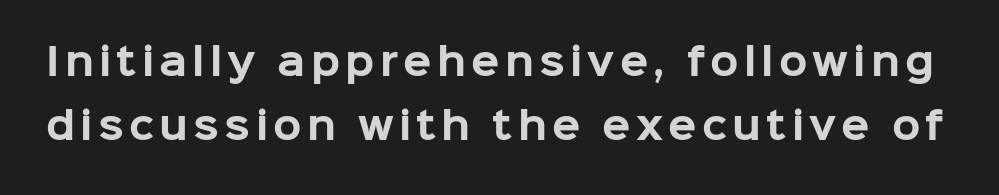
The image shows 37 px bold sans-serif type, upright; set line spacing 1.74x, not underlined; low stroke contrast and a medium x-height.
